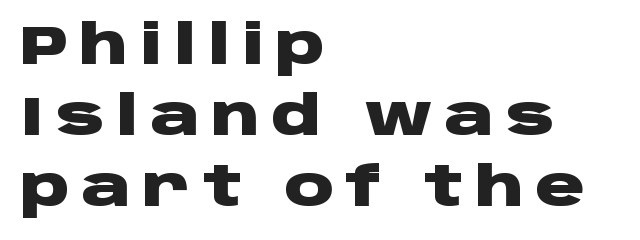
Q: Is the text bold? A: Yes.
Q: Is the text italic (slanted)? A: No, it is upright.
Q: Is the typeface a serif or a sans-serif typeface? A: Sans-serif.
Q: Is the text underlined? A: No.
Q: How is the paragraph aligned? A: Left-aligned.
Q: Is the spacing between letters normal or unusually wide? A: Unusually wide.
Q: Is the spacing between lines tight, normal or loose? A: Normal.
Q: Width (condensed, normal, or wide)? A: Wide.
Q: Stroke contrast? A: Low.
Q: x-height? A: Large.
Q: Monospaced? A: No.
